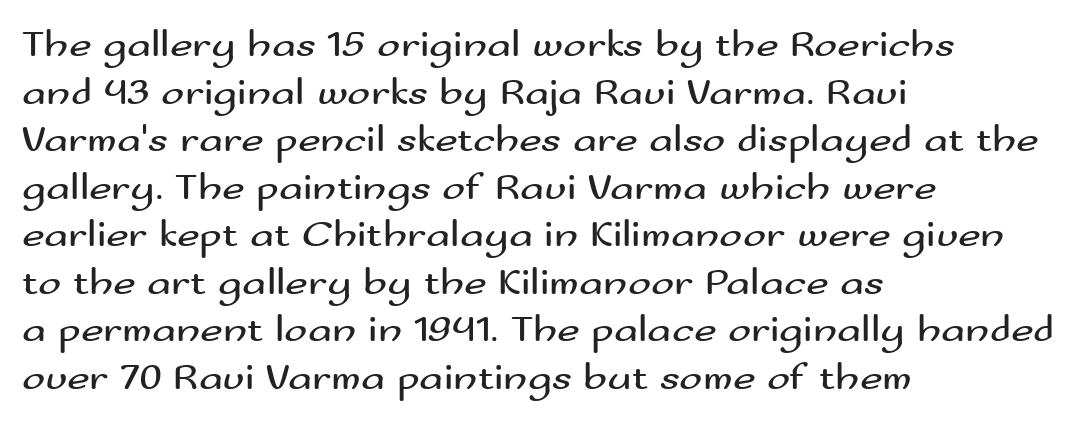
The image shows 39 px regular-weight, wide sans-serif type, upright; set left-aligned, line spacing 1.22x, normal letter spacing, not underlined; medium stroke contrast and a small x-height.
